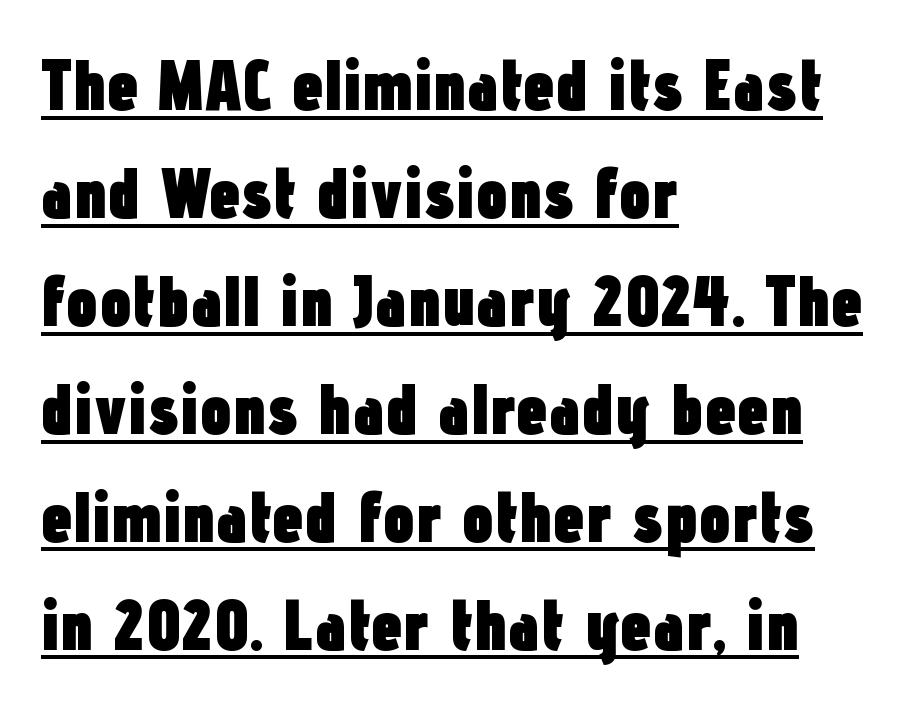
Line beginnings align vertically; line endings do not. Underlined type. Letterform terminals end flat and unadorned throughout the passage. The font's upright variant was chosen for this text.
